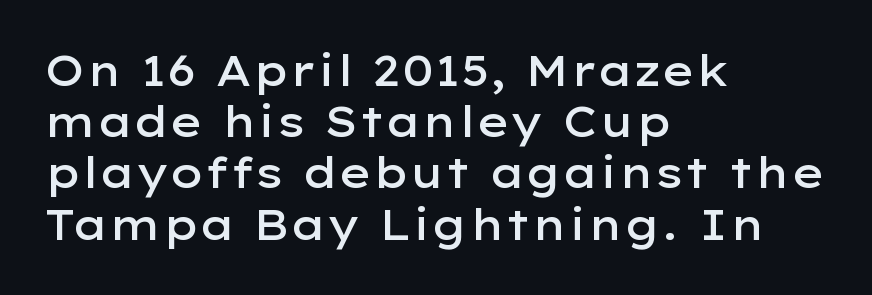
{"serif": "no", "italic": "no", "bold": "semi", "weight": "semibold", "width": "wide", "stroke_contrast": "low", "x_height": "medium", "monospaced": "no", "underline": "no", "align": "left", "line_spacing_ratio": 1.22, "letter_spacing": "normal", "letter_spacing_em": 0.0, "glyph_px": 42}
